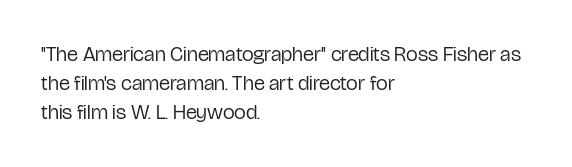
Q: Is the text bold? A: No.
Q: Is the text italic (slanted)? A: No, it is upright.
Q: Is the text underlined? A: No.
Q: How is the paragraph aligned? A: Left-aligned.
Q: Is the spacing between letters normal or unusually wide? A: Normal.
Q: Is the spacing between lines tight, normal or loose? A: Normal.
